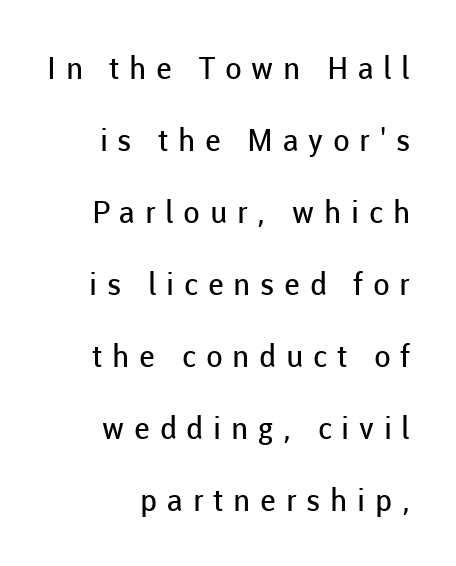
Q: Is the text bold? A: No.
Q: Is the text italic (slanted)? A: No, it is upright.
Q: Is the typeface a serif or a sans-serif typeface? A: Sans-serif.
Q: Is the text underlined? A: No.
Q: How is the paragraph aligned? A: Right-aligned.
Q: Is the spacing between letters normal or unusually wide? A: Unusually wide.
Q: Is the spacing between lines tight, normal or loose? A: Loose.
Q: Width (condensed, normal, or wide)? A: Normal.
Q: Stroke contrast? A: Low.
Q: x-height? A: Medium.
Q: Monospaced? A: No.
